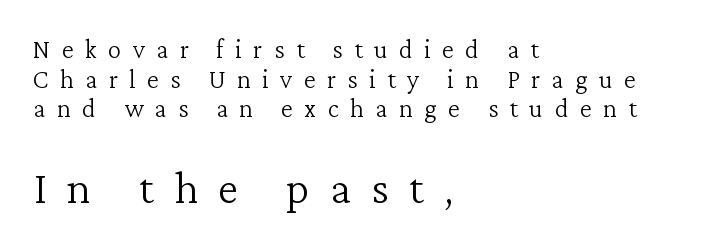
Q: Is the text bold? A: No.
Q: Is the text italic (slanted)? A: No, it is upright.
Q: Is the typeface a serif or a sans-serif typeface? A: Serif.
Q: Is the text underlined? A: No.
Q: How is the paragraph aligned? A: Left-aligned.
Q: Is the spacing between letters normal or unusually wide? A: Unusually wide.
Q: Is the spacing between lines tight, normal or loose? A: Tight.
Q: Which block of text is set in a larger size, the first (top) or the second (bottom)? A: The second (bottom) one.
Q: Width (condensed, normal, or wide)? A: Normal.
Q: Stroke contrast? A: Low.
Q: x-height? A: Medium.
Q: Monospaced? A: No.
